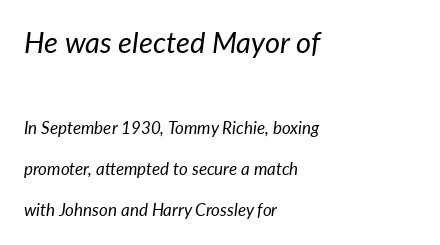
A bare baseline throughout the passage. Looking at the ascenders, they clearly lean. The face used here is proportionally spaced, like ordinary book or web type. The lines are spread far apart with generous leading. Heft: none added — not bold. Each line starts at the same left margin while the right side varies.
